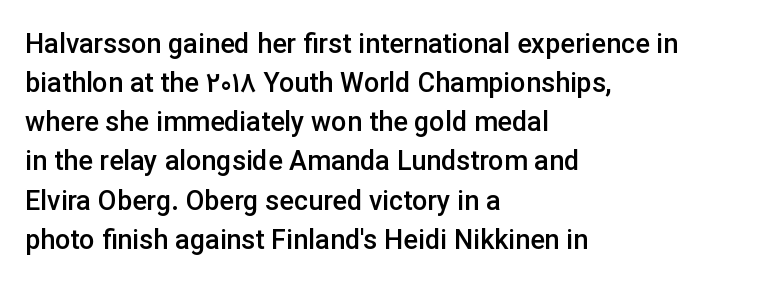
{"italic": "no", "bold": "semi", "underline": "no", "align": "left", "line_spacing": "normal", "line_spacing_ratio": 1.45, "letter_spacing": "normal", "letter_spacing_em": 0.0, "glyph_px": 27}
